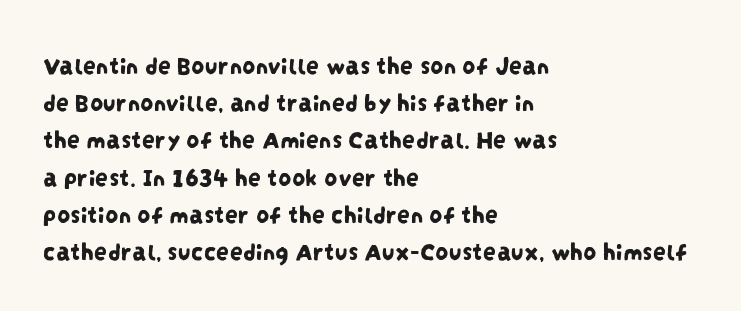
{"underline": "no", "align": "left", "line_spacing": "normal", "line_spacing_ratio": 1.43, "letter_spacing": "normal", "letter_spacing_em": 0.0, "glyph_px": 26}
